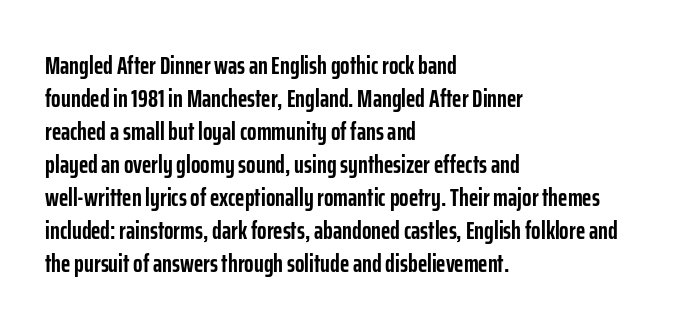
Q: Is the text bold? A: Yes.
Q: Is the text italic (slanted)? A: No, it is upright.
Q: Is the text underlined? A: No.
Q: How is the paragraph aligned? A: Left-aligned.
Q: Is the spacing between letters normal or unusually wide? A: Normal.
Q: Is the spacing between lines tight, normal or loose? A: Normal.
